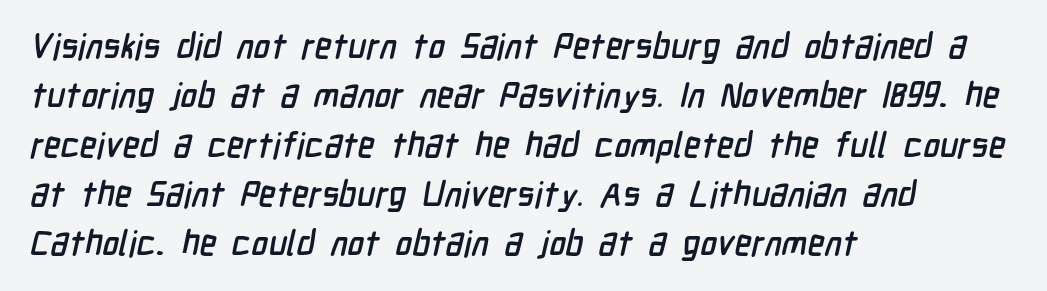
The image shows 35 px condensed sans-serif type; set left-aligned, normal line spacing (1.41x), normal letter spacing, not underlined; low stroke contrast and a medium x-height.
